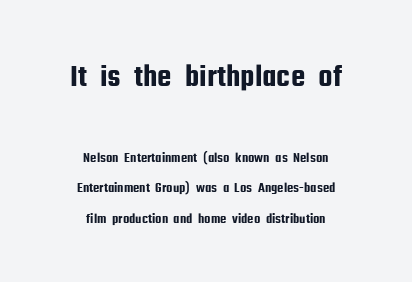
{"serif": "no", "italic": "no", "width": "condensed", "stroke_contrast": "low", "x_height": "medium", "monospaced": "no", "underline": "no", "align": "center", "line_spacing": "loose", "line_spacing_ratio": 2.15, "letter_spacing": "normal", "letter_spacing_em": 0.0, "larger_block": "first", "size_ratio": 2.29, "glyph_px": 32}
